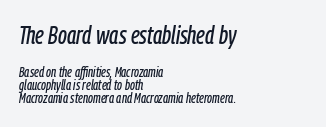
{"italic": "yes", "lean": "right", "slant_degrees": 9, "underline": "no", "align": "left", "line_spacing": "tight", "line_spacing_ratio": 0.95, "letter_spacing": "normal", "letter_spacing_em": 0.0, "larger_block": "first", "size_ratio": 1.79, "glyph_px": 25}
